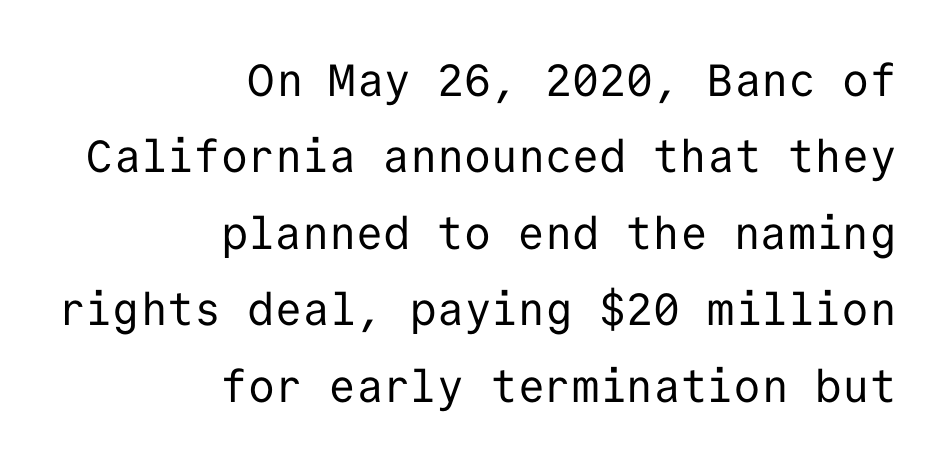
Look at the bottom of the vertical strokes: they stop flat, with no serifs. The zone under the glyphs is completely vacant. Every row of glyphs terminates at an identical x-position on the right. Monospaced: the letters line up in strict vertical columns. Vertical spacing — default. The font sits on the lighter half of the weight spectrum, regular included.
